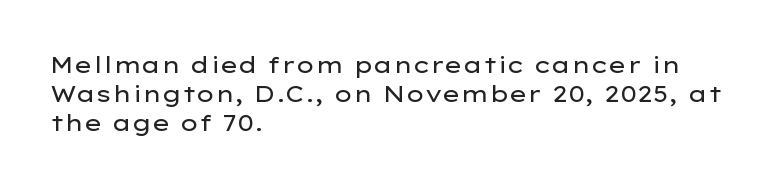
{"italic": "no", "bold": "no", "underline": "no", "align": "left", "line_spacing": "normal", "line_spacing_ratio": 1.27, "letter_spacing": "normal", "letter_spacing_em": 0.0, "glyph_px": 23}
